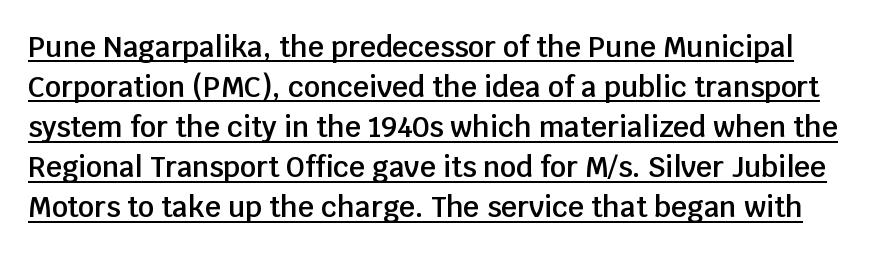
The image shows 28 px semibold sans-serif type, upright; set normal line spacing (1.43x), normal letter spacing, underlined; low stroke contrast and a large x-height.
